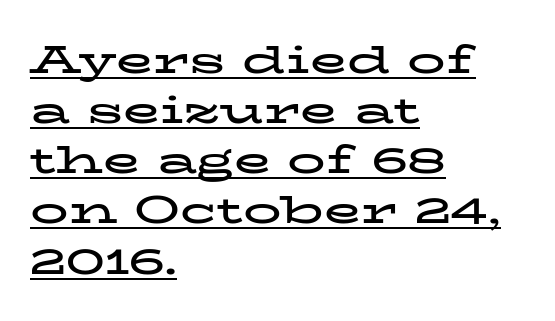
Rows of type keep a routine distance in the vertical direction. I'd describe the lettering as bold — thick and assertive. You can tell it's not italic because the verticals are truly vertical. Visually the block forms a straight wall on the left and a jagged coastline on the right.
